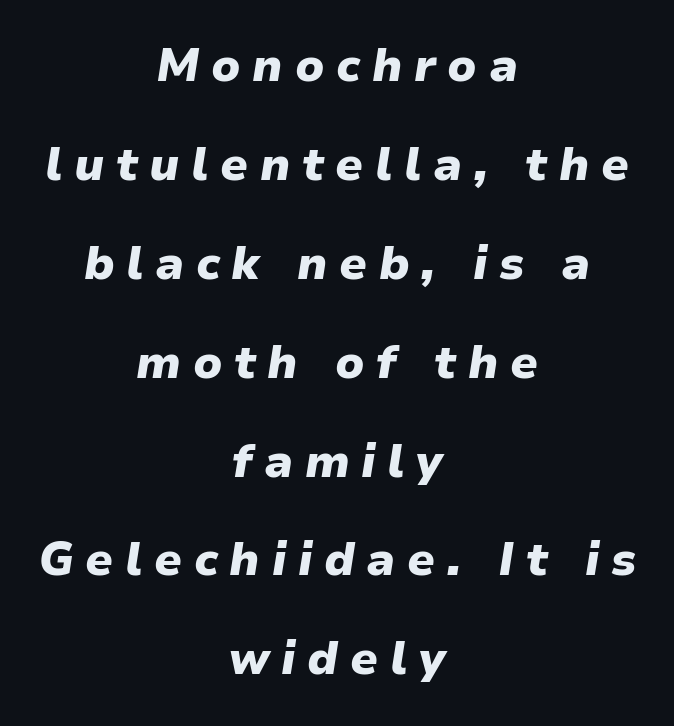
The image shows 46 px heavy type, italic (leaning right); set centered, loose line spacing (2.15x), unusually wide letter spacing (+0.25 em), not underlined; low stroke contrast and a medium x-height.
